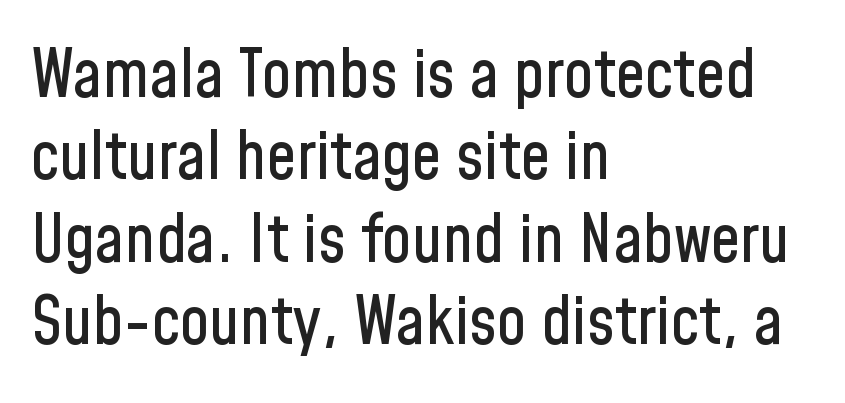
Q: Is the text italic (slanted)? A: No, it is upright.
Q: Is the typeface a serif or a sans-serif typeface? A: Sans-serif.
Q: Is the text underlined? A: No.
Q: How is the paragraph aligned? A: Left-aligned.
Q: Is the spacing between letters normal or unusually wide? A: Normal.
Q: Is the spacing between lines tight, normal or loose? A: Normal.
Q: Width (condensed, normal, or wide)? A: Condensed.
Q: Stroke contrast? A: Low.
Q: x-height? A: Medium.
Q: Monospaced? A: No.
